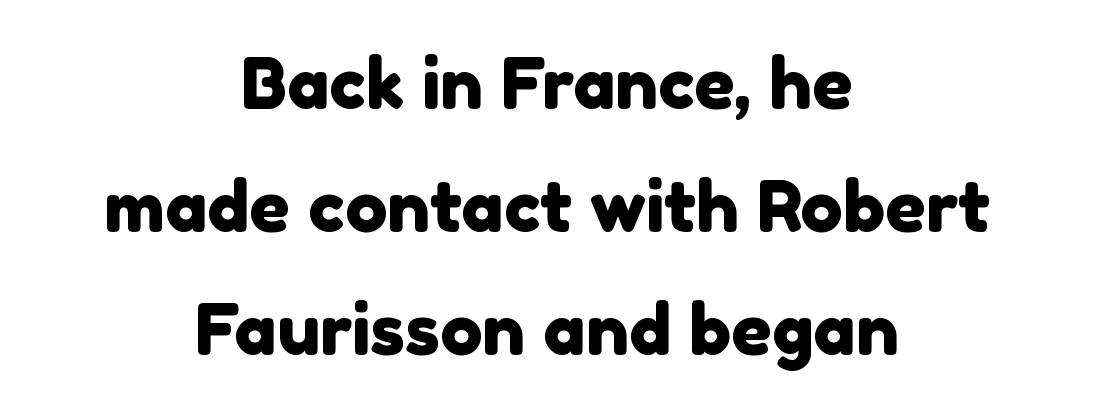
{"serif": "no", "width": "normal", "x_height": "medium", "monospaced": "no", "underline": "no", "align": "center", "line_spacing_ratio": 1.73, "letter_spacing": "normal", "letter_spacing_em": 0.0, "glyph_px": 71}
